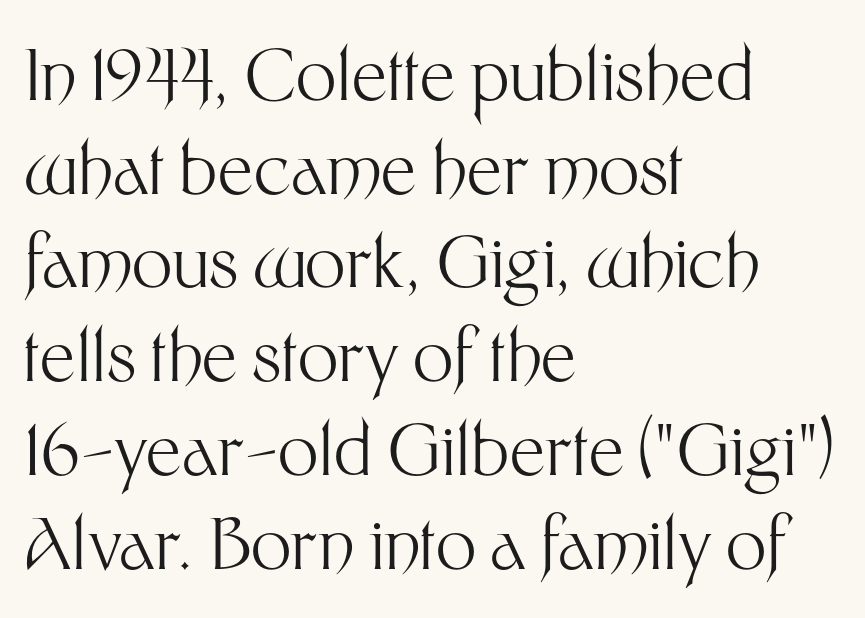
The image shows 71 px light sans-serif type, upright; set left-aligned, normal line spacing (1.32x), normal letter spacing, not underlined; medium stroke contrast and a medium x-height.
